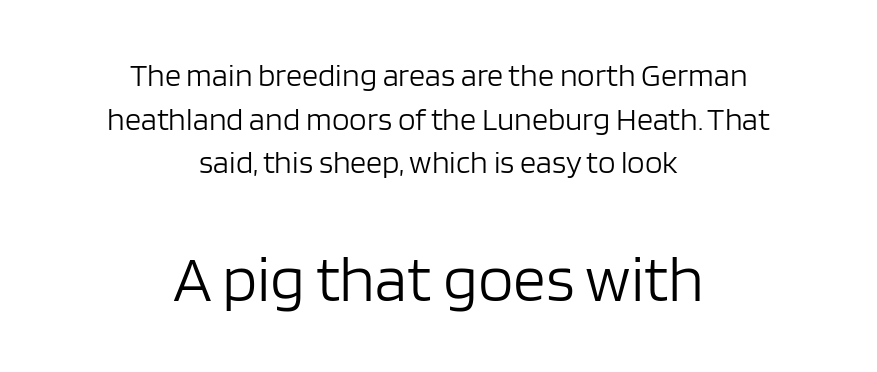
Q: Is the text bold? A: No.
Q: Is the text italic (slanted)? A: No, it is upright.
Q: Is the typeface a serif or a sans-serif typeface? A: Sans-serif.
Q: Is the text underlined? A: No.
Q: How is the paragraph aligned? A: Centered.
Q: Is the spacing between letters normal or unusually wide? A: Normal.
Q: Is the spacing between lines tight, normal or loose? A: Normal.
Q: Which block of text is set in a larger size, the first (top) or the second (bottom)? A: The second (bottom) one.
Q: Width (condensed, normal, or wide)? A: Normal.
Q: Stroke contrast? A: Low.
Q: x-height? A: Large.
Q: Monospaced? A: No.
